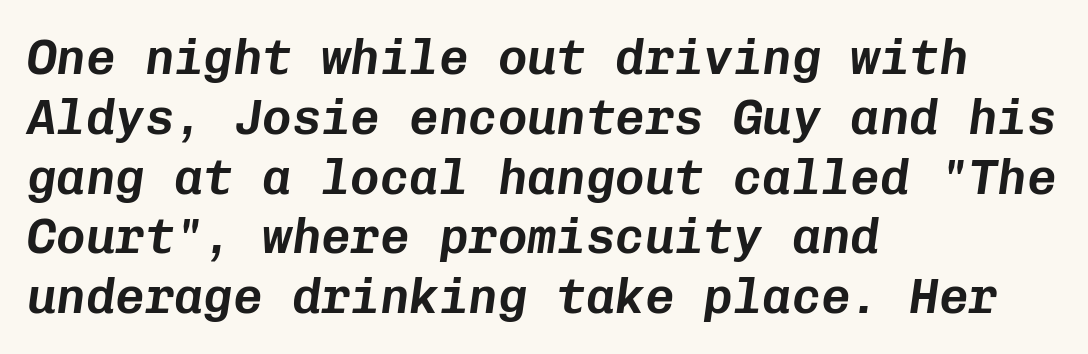
The image shows 49 px text type, italic (leaning right), monospaced; set left-aligned, line spacing 1.22x, normal letter spacing, not underlined; low stroke contrast and a medium x-height.
